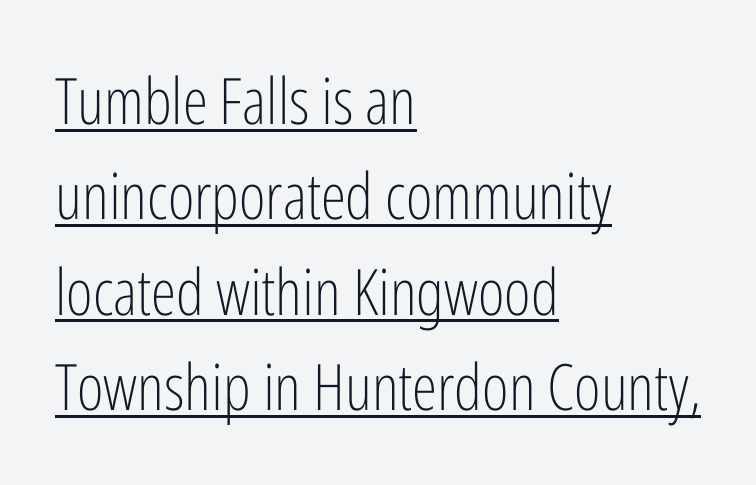
Q: Is the text bold? A: No.
Q: Is the text italic (slanted)? A: No, it is upright.
Q: Is the typeface a serif or a sans-serif typeface? A: Sans-serif.
Q: Is the text underlined? A: Yes.
Q: How is the paragraph aligned? A: Left-aligned.
Q: Is the spacing between letters normal or unusually wide? A: Normal.
Q: Is the spacing between lines tight, normal or loose? A: Normal.
Q: Width (condensed, normal, or wide)? A: Condensed.
Q: Stroke contrast? A: Low.
Q: x-height? A: Medium.
Q: Monospaced? A: No.
